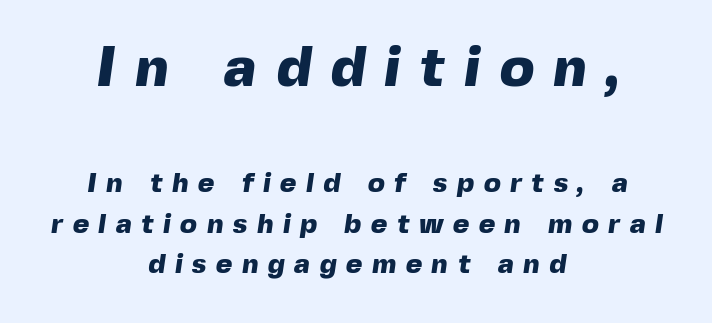
{"serif": "no", "bold": "yes", "weight": "heavy", "width": "normal", "x_height": "medium", "monospaced": "no", "underline": "no", "align": "center", "line_spacing": "normal", "line_spacing_ratio": 1.45, "letter_spacing": "wide", "letter_spacing_em": 0.34, "larger_block": "first", "size_ratio": 2.04, "glyph_px": 57}
